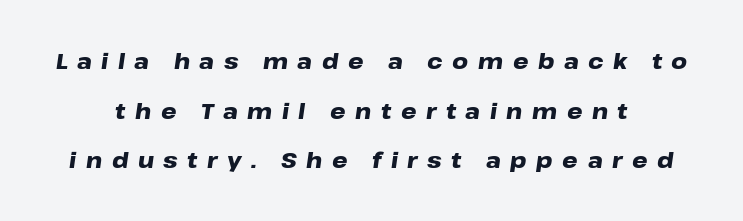
The image shows 22 px bold type, italic (leaning right); set loose line spacing (2.26x), unusually wide letter spacing (+0.43 em), not underlined.
